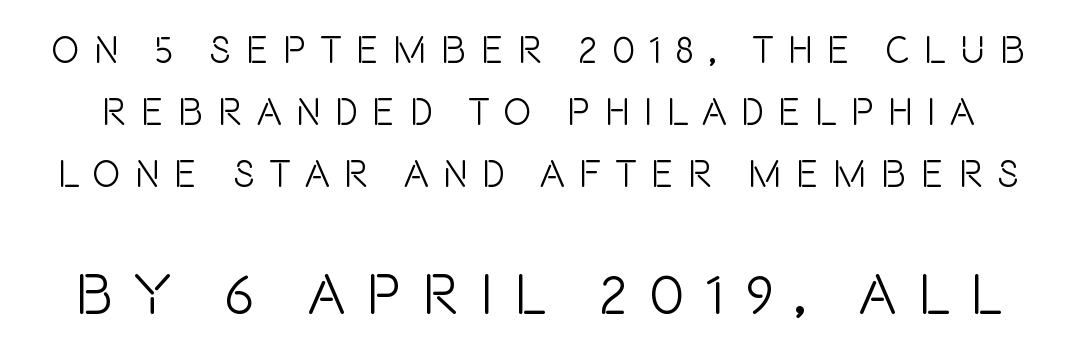
{"serif": "no", "italic": "no", "bold": "no", "weight": "light", "width": "condensed", "stroke_contrast": "low", "x_height": "large", "monospaced": "no", "underline": "no", "line_spacing": "normal", "line_spacing_ratio": 1.63, "letter_spacing": "wide", "letter_spacing_em": 0.37, "larger_block": "second", "size_ratio": 1.5, "glyph_px": 57}
